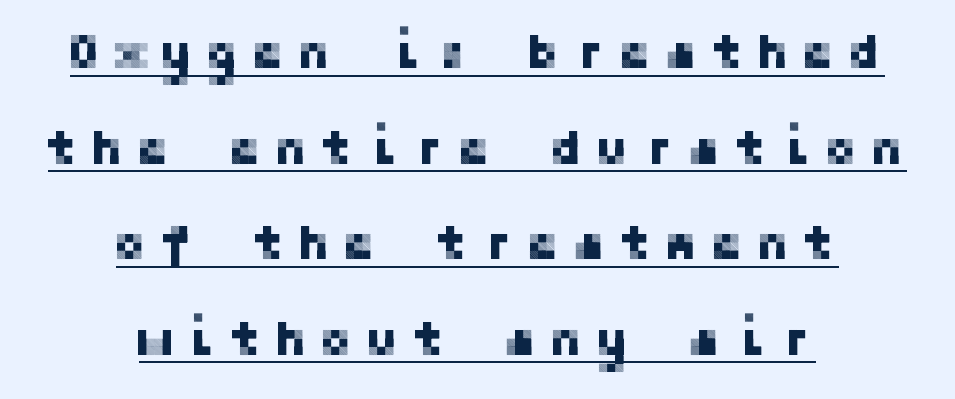
The image shows 49 px sans-serif type, upright; set centered, loose line spacing (1.95x), unusually wide letter spacing (+0.27 em), underlined; low stroke contrast and a medium x-height.
